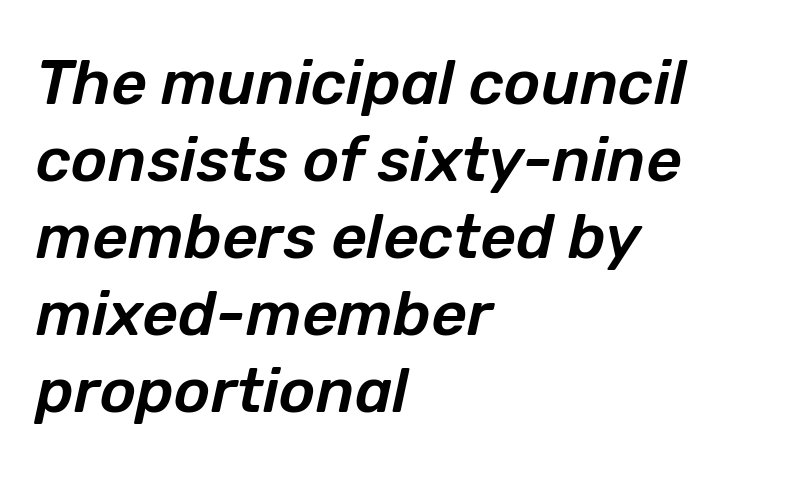
The image shows 62 px text type, italic (leaning right); set left-aligned, line spacing 1.24x, normal letter spacing, not underlined; low stroke contrast and a medium x-height.
